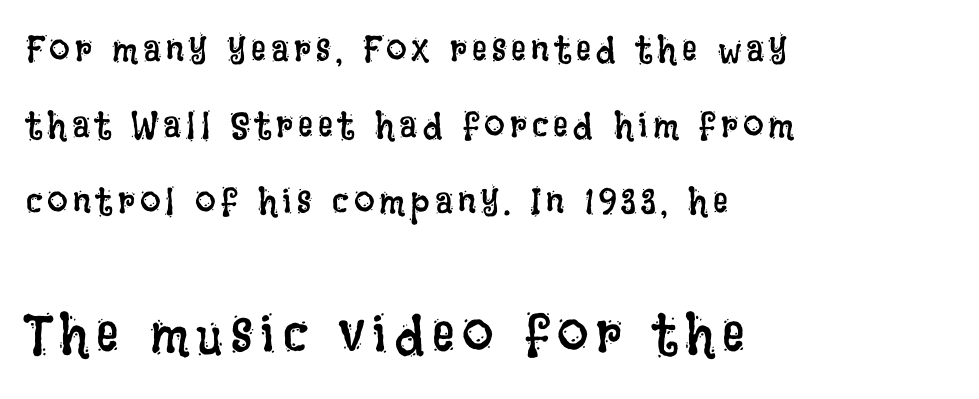
The image shows 56 px regular-weight, condensed type, upright; set left-aligned, loose line spacing (2.06x), not underlined; the second (bottom) block is 1.51x larger; low stroke contrast and a large x-height.
